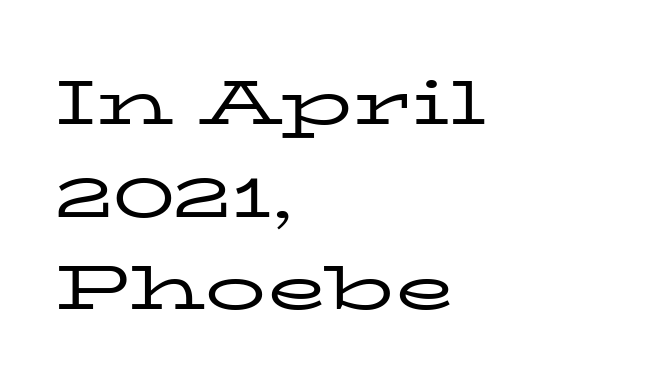
{"serif": "yes", "italic": "no", "bold": "no", "weight": "regular", "width": "wide", "stroke_contrast": "low", "x_height": "medium", "monospaced": "no", "underline": "no", "align": "left", "line_spacing": "normal", "line_spacing_ratio": 1.52, "letter_spacing": "normal", "letter_spacing_em": 0.0, "glyph_px": 61}
